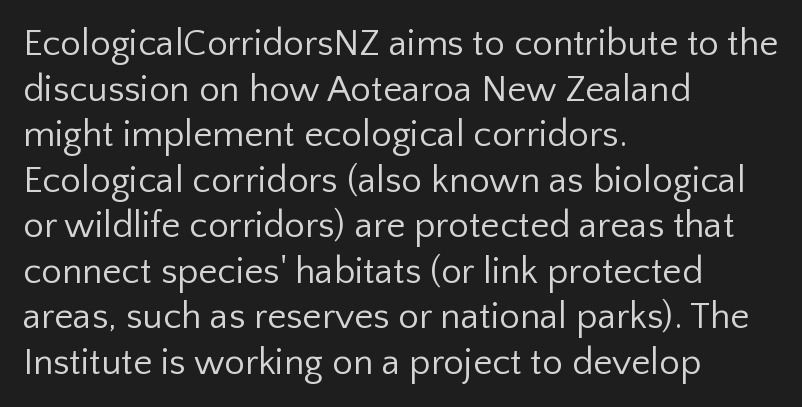
The image shows 37 px regular-weight sans-serif type, upright; set left-aligned, line spacing 1.23x, normal letter spacing, not underlined; low stroke contrast and a medium x-height.
